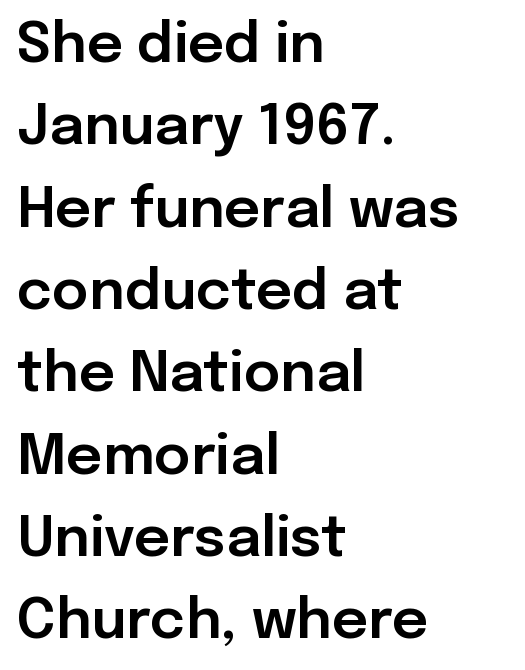
Line spacing here is normal. Visually the block forms a straight wall on the left and a jagged coastline on the right. The gaps between neighbouring characters are ordinary and unremarkable. This is roman type, the default non-slanted kind.
